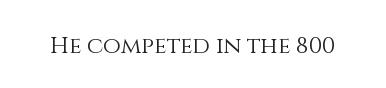
The type is set solid horizontally, with unmodified tracking. Words float on clear page, feet unadorned. A quiet, ordinary-to-light weight characterises the typeface. The type sits square on the baseline with zero lean.
